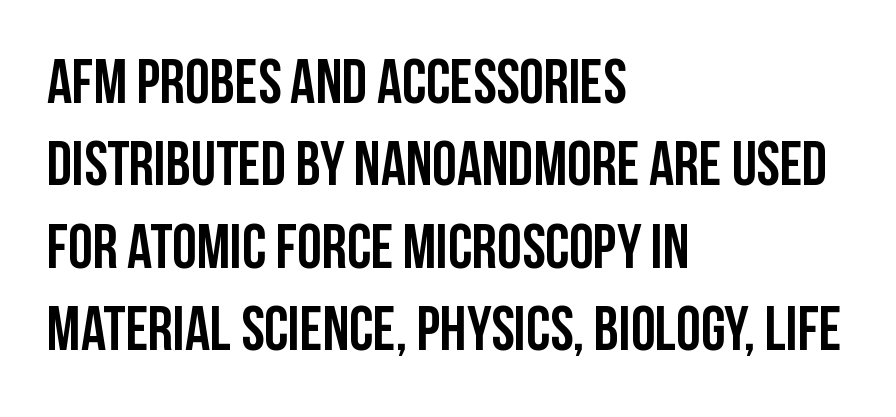
Q: Is the text italic (slanted)? A: No, it is upright.
Q: Is the typeface a serif or a sans-serif typeface? A: Sans-serif.
Q: Is the text underlined? A: No.
Q: How is the paragraph aligned? A: Left-aligned.
Q: Is the spacing between letters normal or unusually wide? A: Normal.
Q: Is the spacing between lines tight, normal or loose? A: Normal.
Q: Width (condensed, normal, or wide)? A: Condensed.
Q: Stroke contrast? A: Low.
Q: x-height? A: Large.
Q: Monospaced? A: No.
